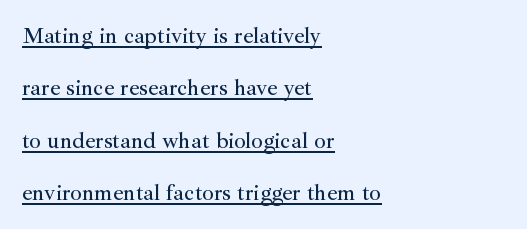
{"italic": "no", "underline": "yes", "align": "left", "line_spacing": "loose", "line_spacing_ratio": 2.28, "letter_spacing": "normal", "letter_spacing_em": 0.0, "glyph_px": 23}
